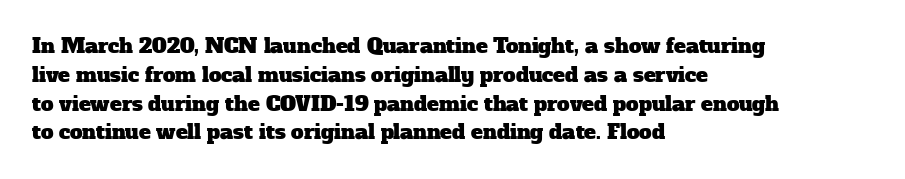
{"underline": "no", "align": "left", "line_spacing": "normal", "line_spacing_ratio": 1.44, "letter_spacing": "normal", "letter_spacing_em": 0.0, "glyph_px": 20}
